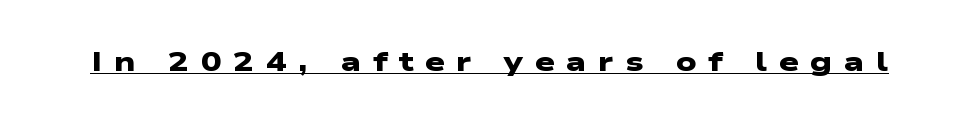
Q: Is the text bold? A: Yes.
Q: Is the typeface a serif or a sans-serif typeface? A: Sans-serif.
Q: Is the text underlined? A: Yes.
Q: Is the spacing between letters normal or unusually wide? A: Unusually wide.
Q: Width (condensed, normal, or wide)? A: Wide.
Q: Stroke contrast? A: Low.
Q: x-height? A: Medium.
Q: Monospaced? A: No.
